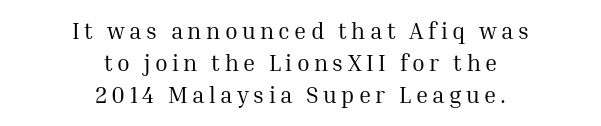
This block has exactly the height ordinary leading produces. Only glyphs here, with clear space below each row. This sample is center-justified, so both line endings float freely. A light-to-regular cut is what we see here. In terms of posture, this sample is upright.
